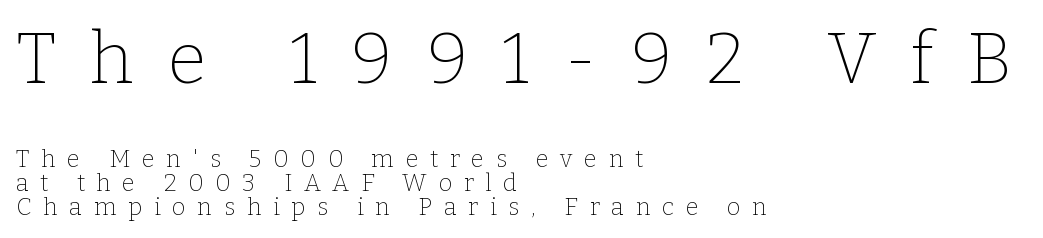
The image shows 71 px thin serif type, upright; set left-aligned, tight line spacing (1.0x), unusually wide letter spacing (+0.48 em), not underlined; the first (top) block is 2.96x larger; low stroke contrast and a medium x-height.
